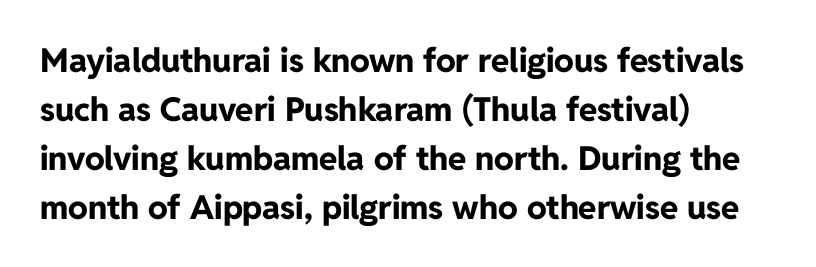
Q: Is the text bold? A: Yes.
Q: Is the text italic (slanted)? A: No, it is upright.
Q: Is the typeface a serif or a sans-serif typeface? A: Sans-serif.
Q: Is the text underlined? A: No.
Q: How is the paragraph aligned? A: Left-aligned.
Q: Is the spacing between letters normal or unusually wide? A: Normal.
Q: Is the spacing between lines tight, normal or loose? A: Normal.
Q: Width (condensed, normal, or wide)? A: Normal.
Q: Stroke contrast? A: Low.
Q: x-height? A: Medium.
Q: Monospaced? A: No.
